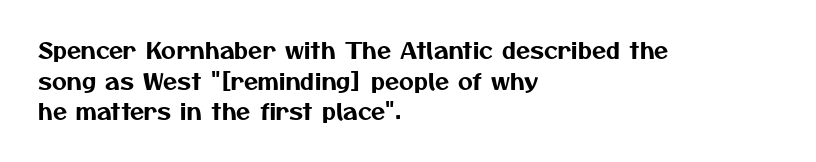
{"underline": "no", "align": "left", "line_spacing": "normal", "line_spacing_ratio": 1.33, "letter_spacing": "normal", "letter_spacing_em": 0.0, "glyph_px": 23}
